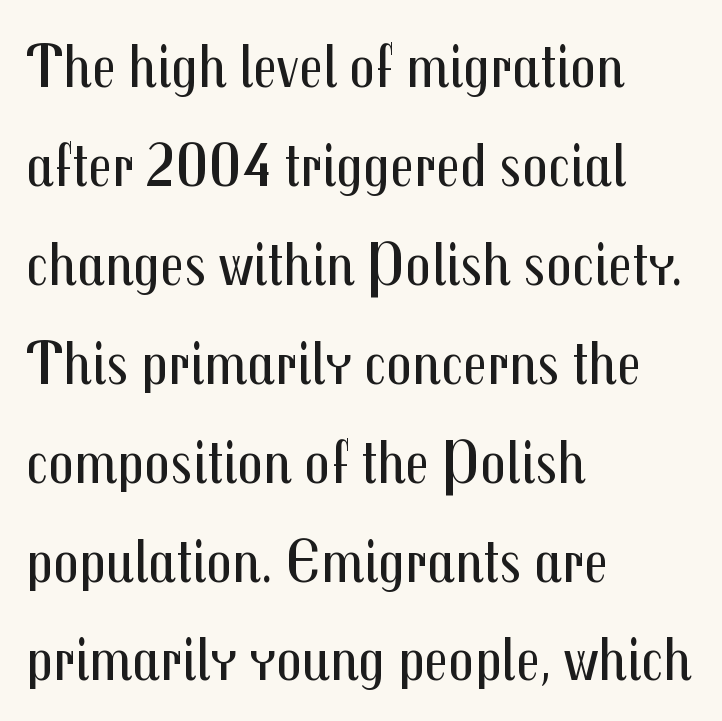
What kind of face is this? One without serifs — a sans. Letters rest on an invisible, unmarked baseline. Bold? No — there's no thickening of the strokes. The rendering uses natural spacing where letterforms have individual widths. Every stem runs plumb, perpendicular to the baseline. Horizontal alignment here is leftward, the default for most running prose.
